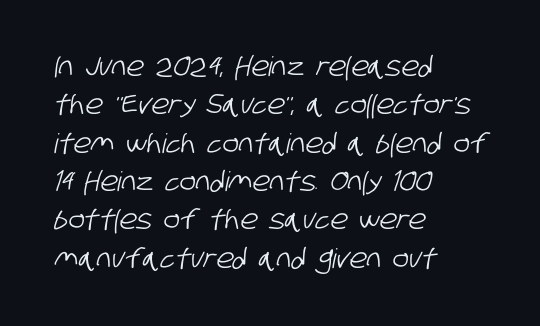
Q: Is the text underlined? A: No.
Q: How is the paragraph aligned? A: Left-aligned.
Q: Is the spacing between letters normal or unusually wide? A: Normal.
Q: Is the spacing between lines tight, normal or loose? A: Normal.
